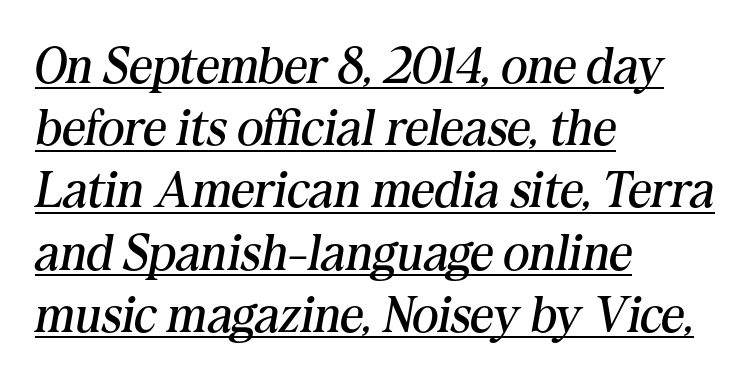
Q: Is the text bold? A: No.
Q: Is the text italic (slanted)? A: Yes, it leans right by about 10 degrees.
Q: Is the typeface a serif or a sans-serif typeface? A: Serif.
Q: Is the text underlined? A: Yes.
Q: How is the paragraph aligned? A: Left-aligned.
Q: Is the spacing between letters normal or unusually wide? A: Normal.
Q: Width (condensed, normal, or wide)? A: Normal.
Q: Stroke contrast? A: Medium.
Q: x-height? A: Medium.
Q: Monospaced? A: No.
